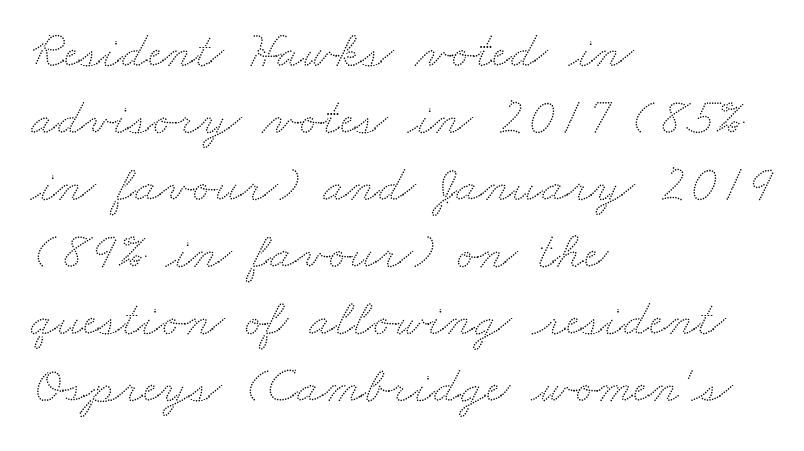
The image shows 52 px wide type; set left-aligned, normal line spacing (1.29x), normal letter spacing, not underlined; low stroke contrast and a small x-height.
